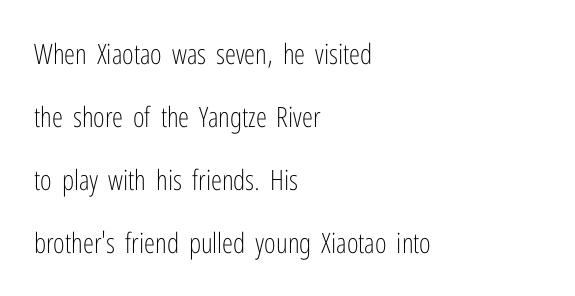
No chunkiness to these letters — they're not bold. Each new line begins a long way beneath the previous one. Rendered with straight, roman letterforms. The designer went with a sans here, leaving each stem footless. The tracking reads as untouched default to a designer's eye. Teacher's note: observe the even left margin — that is flush-left alignment.
